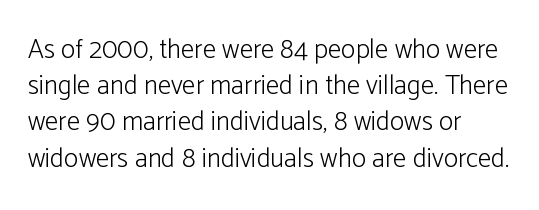
The strokes carry an ordinary text weight at most. Teacher's note: observe the even left margin — that is flush-left alignment. The lines sit at an ordinary, default distance from one another. Does extra space separate the letters? No, they use regular spacing. Posture: vertical. The specimen omits any rule beneath the text block's lines.
